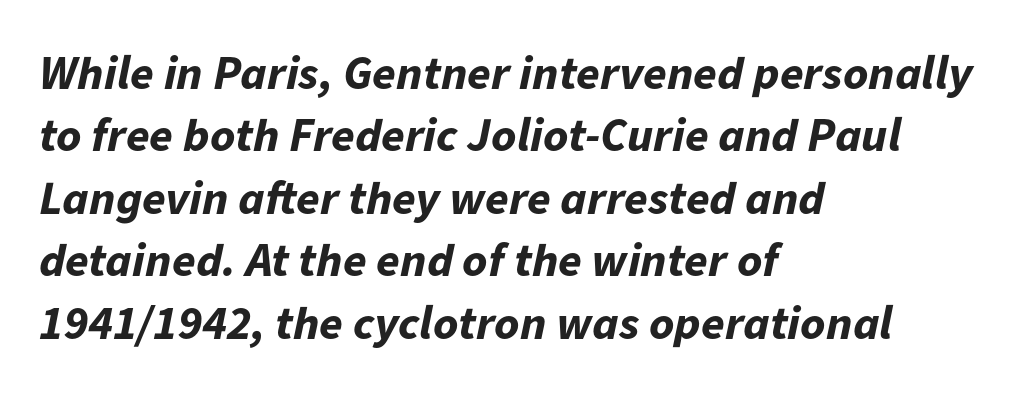
Q: Is the text bold? A: Yes.
Q: Is the text italic (slanted)? A: Yes, it leans right by about 11 degrees.
Q: Is the text underlined? A: No.
Q: How is the paragraph aligned? A: Left-aligned.
Q: Is the spacing between letters normal or unusually wide? A: Normal.
Q: Is the spacing between lines tight, normal or loose? A: Normal.
Q: Width (condensed, normal, or wide)? A: Normal.
Q: Stroke contrast? A: Low.
Q: x-height? A: Medium.
Q: Monospaced? A: No.
